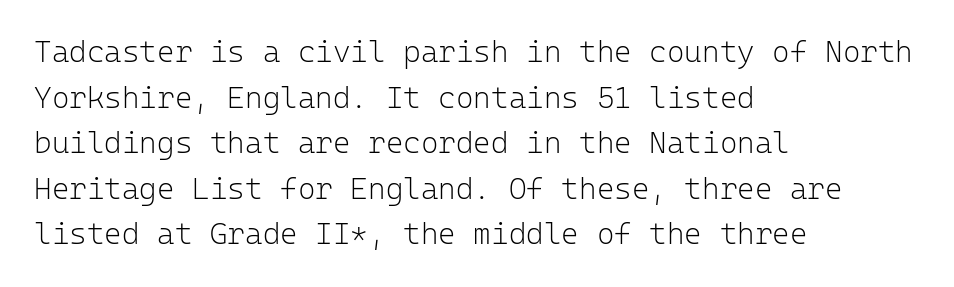
A bare baseline throughout the passage. Observe the absence of serifs on each vertical stroke in this sample. The specimen reads as upright at a glance. The face used here is rendered with its standard letterfit.
